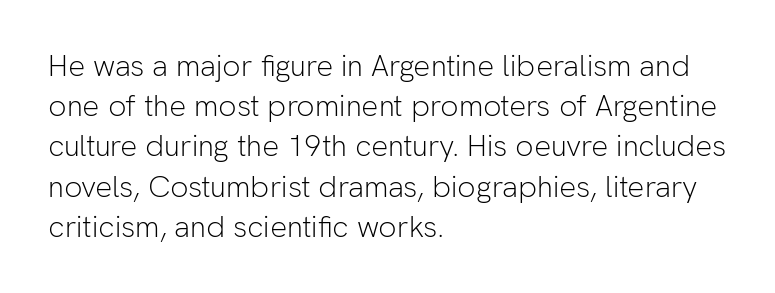
Designer's note — italics off, roman on. Where is the straight margin? On the left. The passage shown is typed in a proportional face where columns would drift. Regular leading. Font category for this specimen: sans-serif. Nothing heavy about these letters — not bold at all.
